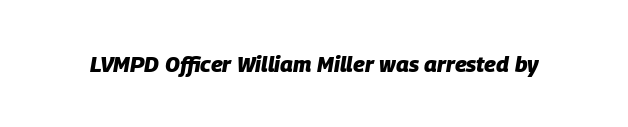
Is the type slanted? Yes — the strokes lean at a clear angle. The string is rendered with underlining switched off. Strokes here are thick enough to call this a true bold. This rendering leaves character spacing at its baseline value.
